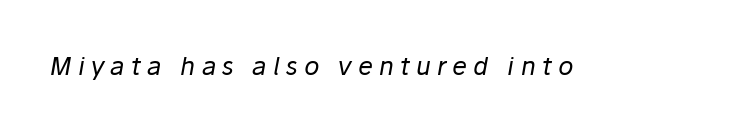
The image shows 25 px text type, italic (leaning right); set unusually wide letter spacing (+0.25 em), not underlined.
